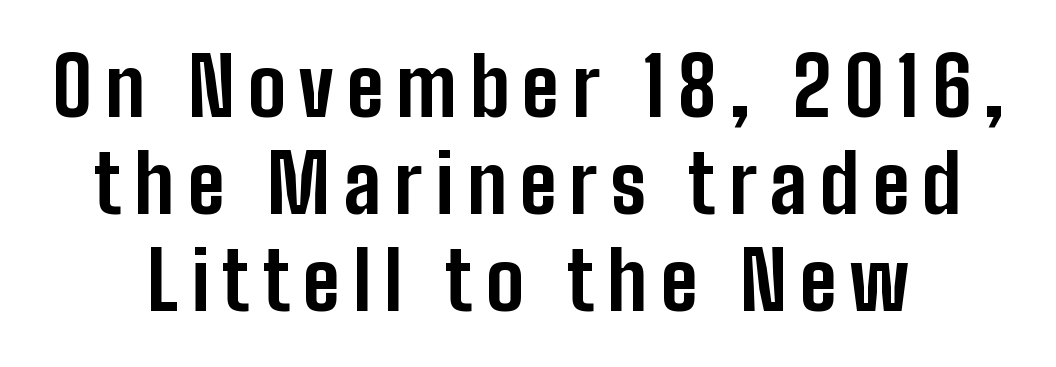
As a designer I'd log this as weight 700, bold. Here the designer chose a conventional face with non-uniform glyph widths. The space beneath each line is pristine and unruled. These lines were composed using upright roman letters. A typesetter would label this face a sans.
